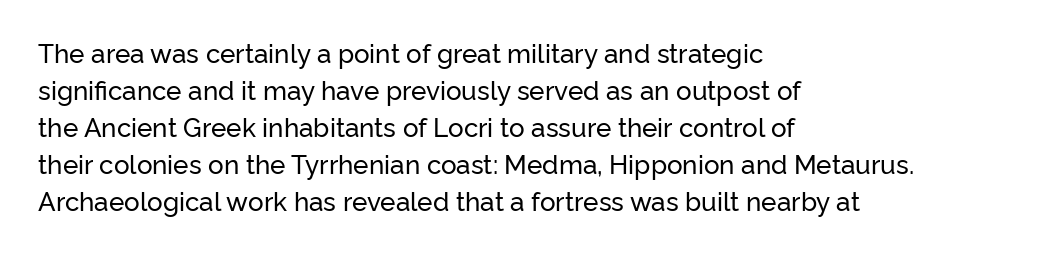
The image shows 26 px text type, upright; set left-aligned, normal line spacing (1.42x), normal letter spacing, not underlined.
